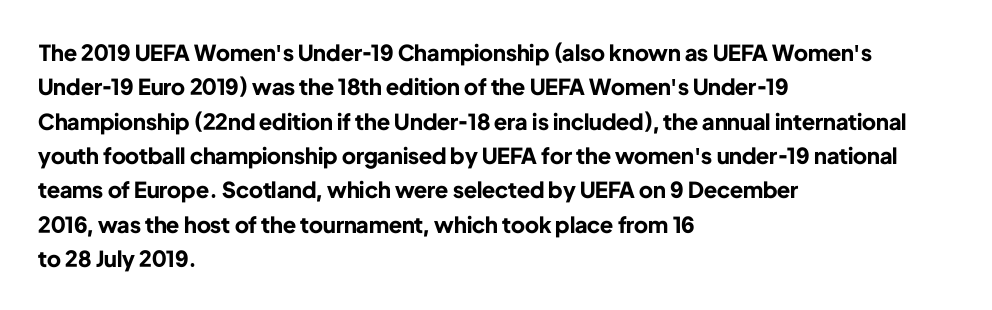
The image shows 22 px bold type, upright; set left-aligned, normal line spacing (1.56x), normal letter spacing, not underlined.
